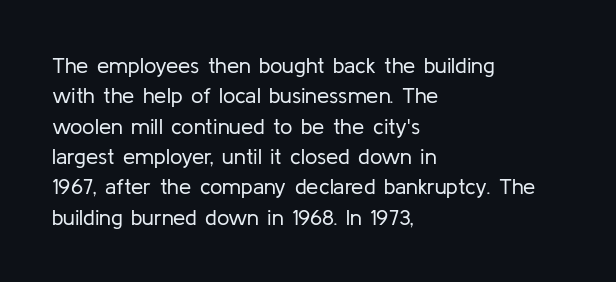
The image shows 22 px text type, upright; set left-aligned, normal line spacing (1.38x), normal letter spacing, not underlined.
